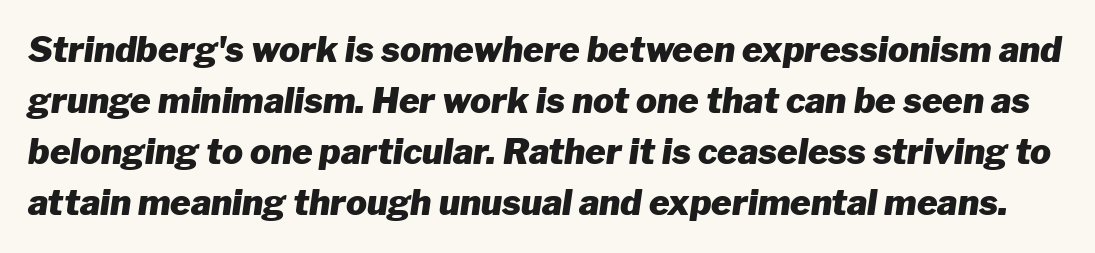
{"italic": "yes", "lean": "right", "slant_degrees": 8, "bold": "yes", "weight": "heavy", "width": "normal", "stroke_contrast": "low", "x_height": "medium", "monospaced": "no", "underline": "no", "line_spacing": "normal", "line_spacing_ratio": 1.46, "letter_spacing": "normal", "letter_spacing_em": 0.0, "glyph_px": 35}
